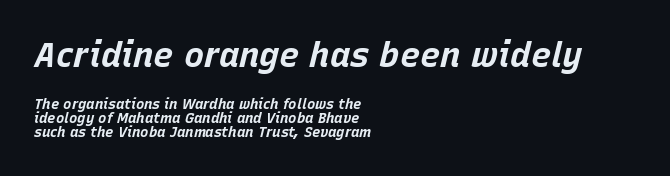
The image shows 34 px bold type, italic (leaning right); set left-aligned, tight line spacing (1.0x), normal letter spacing, not underlined; the first (top) block is 2.43x larger; low stroke contrast and a large x-height.
